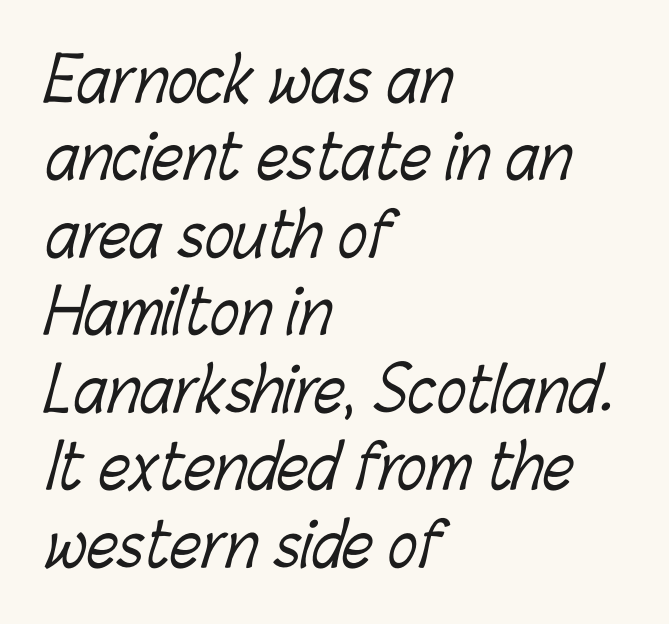
Q: Is the text bold? A: No.
Q: Is the text underlined? A: No.
Q: How is the paragraph aligned? A: Left-aligned.
Q: Is the spacing between letters normal or unusually wide? A: Normal.
Q: Is the spacing between lines tight, normal or loose? A: Normal.
Q: Width (condensed, normal, or wide)? A: Condensed.
Q: Stroke contrast? A: Low.
Q: x-height? A: Medium.
Q: Monospaced? A: No.
